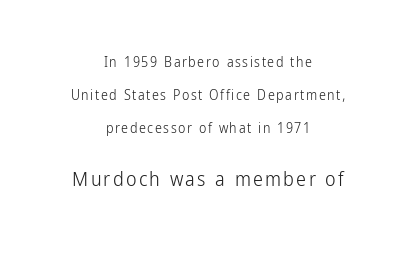
Q: Is the text bold? A: No.
Q: Is the text italic (slanted)? A: No, it is upright.
Q: Is the text underlined? A: No.
Q: How is the paragraph aligned? A: Centered.
Q: Is the spacing between lines tight, normal or loose? A: Loose.
Q: Which block of text is set in a larger size, the first (top) or the second (bottom)? A: The second (bottom) one.
